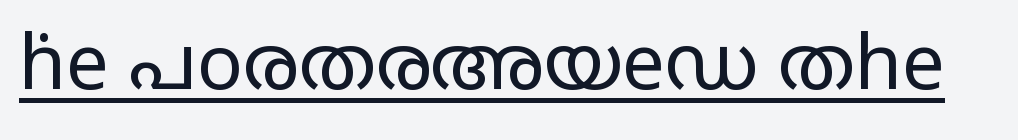
Q: Is the text bold? A: No.
Q: Is the text italic (slanted)? A: No, it is upright.
Q: Is the typeface a serif or a sans-serif typeface? A: Sans-serif.
Q: Is the text underlined? A: Yes.
Q: Is the spacing between letters normal or unusually wide? A: Normal.
Q: Width (condensed, normal, or wide)? A: Wide.
Q: Stroke contrast? A: Low.
Q: x-height? A: Large.
Q: Monospaced? A: No.
